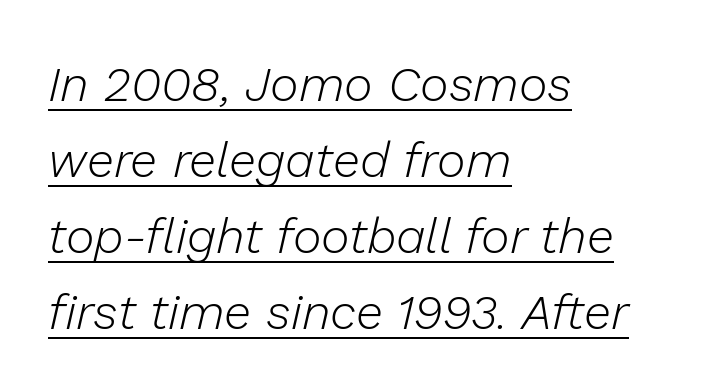
Q: Is the text bold? A: No.
Q: Is the text italic (slanted)? A: Yes, it leans right by about 13 degrees.
Q: Is the text underlined? A: Yes.
Q: How is the paragraph aligned? A: Left-aligned.
Q: Is the spacing between letters normal or unusually wide? A: Normal.
Q: Is the spacing between lines tight, normal or loose? A: Normal.
Q: Width (condensed, normal, or wide)? A: Normal.
Q: Stroke contrast? A: Low.
Q: x-height? A: Medium.
Q: Monospaced? A: No.
